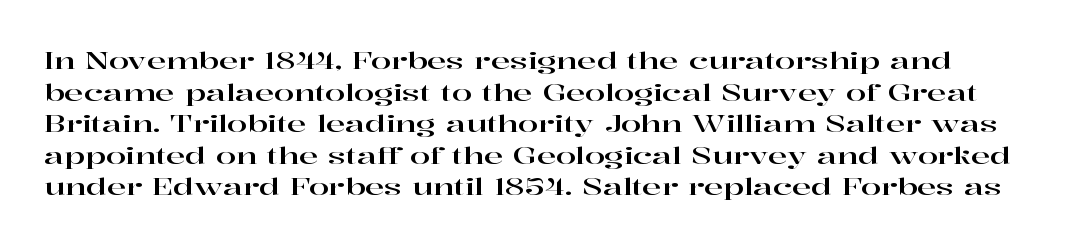
The image shows 23 px text type, upright; set normal line spacing (1.37x), normal letter spacing, not underlined.
